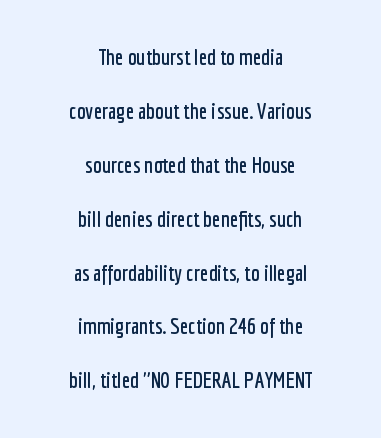
The image shows 22 px text type, upright; set centered, loose line spacing (2.45x), normal letter spacing, not underlined.
